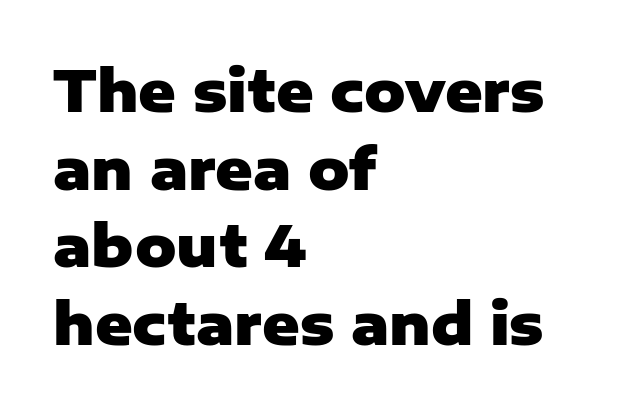
Compared with a centered layout, this one pins lines to the left instead. Compared with an ordinary text face, these strokes are far heavier — a full bold. Look at the bottom of the vertical strokes: they stop flat, with no serifs. The face used here is proportionally spaced, like ordinary book or web type. Is there any slant? The stems are plumb.
